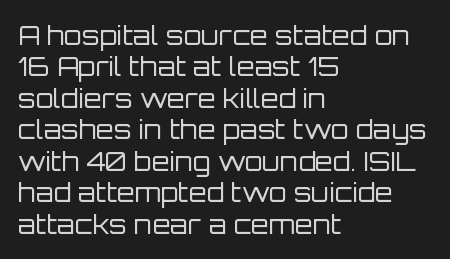
The image shows 26 px text type, upright; set left-aligned, line spacing 1.21x, normal letter spacing, not underlined.
